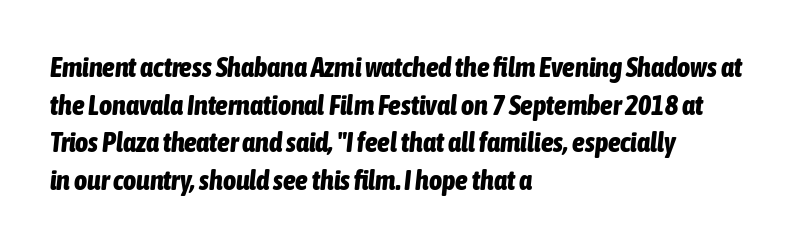
Notice how descenders clear the ascenders below comfortably — that's standard leading. Each row of text sits above clean, open space. Think of a printed novel: that variable character pitch is what you see here. The type is set solid horizontally, with unmodified tracking. You can tell it's italic because the verticals aren't actually vertical.
